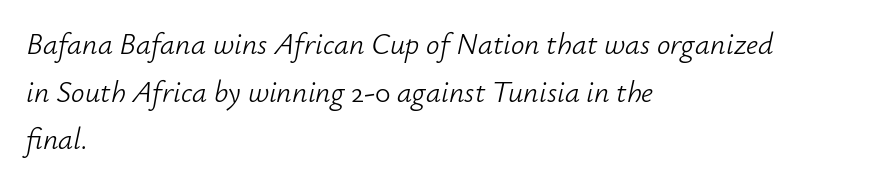
Descender tails drop into unmarked territory. A quiet, ordinary-to-light weight characterises the typeface. Note the varied advance widths — an 'i' is clearly narrower than an 'm'. Horizontal alignment here is leftward, the default for most running prose.
